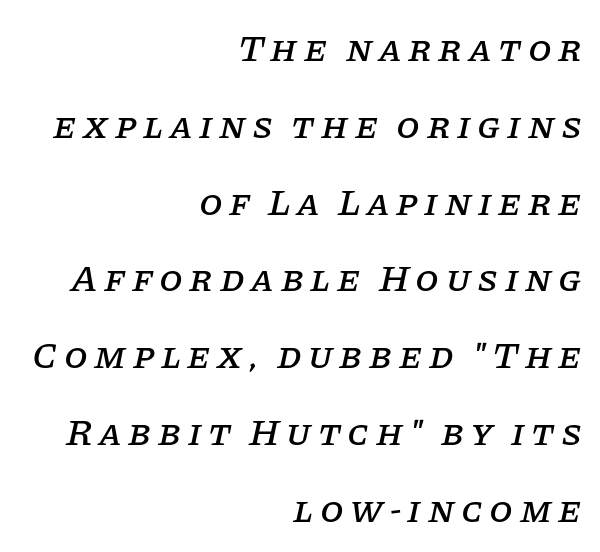
Q: Is the text italic (slanted)? A: Yes, it leans right by about 11 degrees.
Q: Is the typeface a serif or a sans-serif typeface? A: Serif.
Q: Is the text underlined? A: No.
Q: How is the paragraph aligned? A: Right-aligned.
Q: Is the spacing between lines tight, normal or loose? A: Loose.
Q: Width (condensed, normal, or wide)? A: Normal.
Q: Stroke contrast? A: Low.
Q: x-height? A: Large.
Q: Monospaced? A: No.
